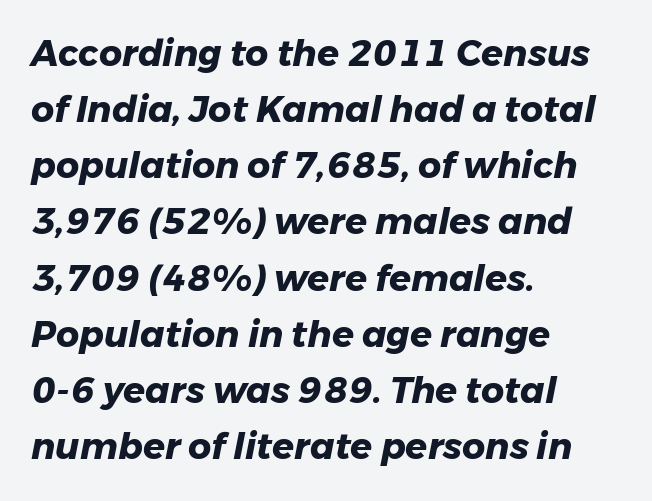
{"italic": "yes", "lean": "right", "slant_degrees": 11, "bold": "yes", "weight": "heavy", "width": "normal", "stroke_contrast": "low", "x_height": "medium", "monospaced": "no", "underline": "no", "align": "left", "line_spacing": "normal", "line_spacing_ratio": 1.56, "letter_spacing": "normal", "letter_spacing_em": 0.0, "glyph_px": 36}
